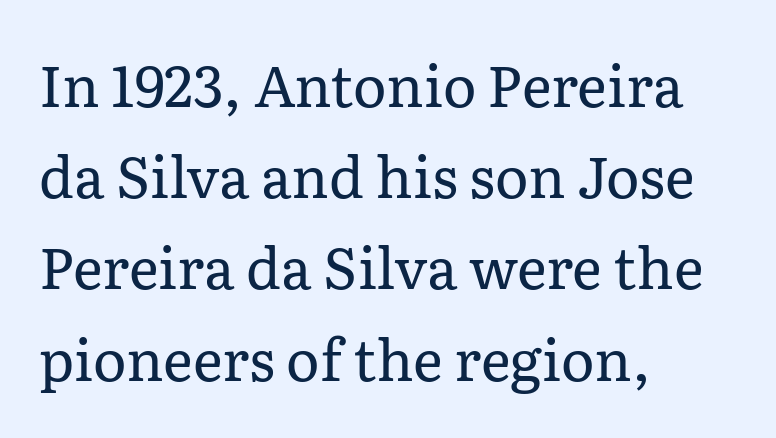
The image shows 57 px regular-weight serif type, upright; set left-aligned, normal line spacing (1.6x), normal letter spacing, not underlined; low stroke contrast and a medium x-height.
